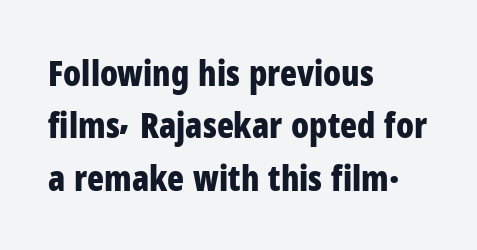
The image shows 35 px bold, condensed sans-serif type, upright; set left-aligned, normal line spacing (1.5x), normal letter spacing, not underlined; low stroke contrast and a medium x-height.
